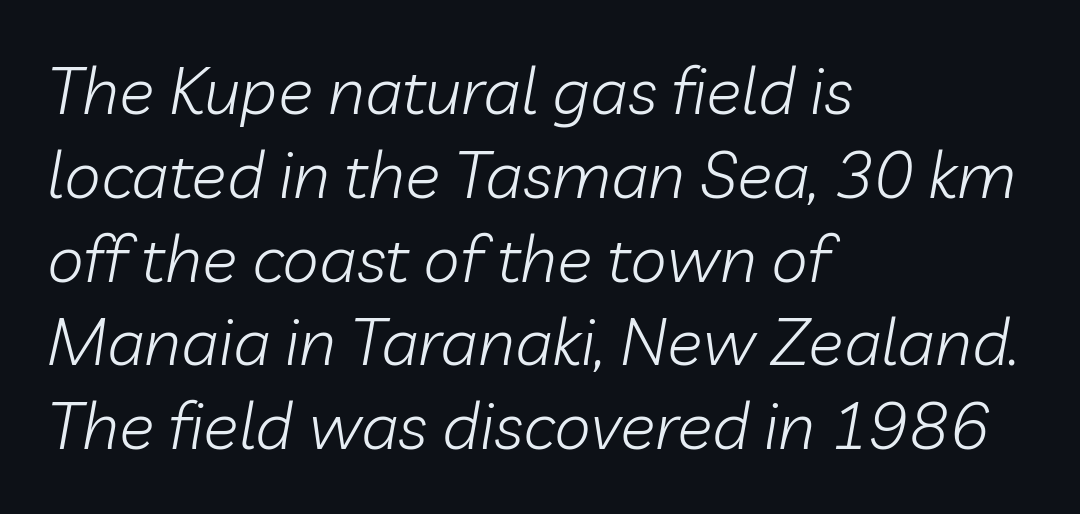
Students, note that the glyphs here touch the page at normal intervals. Here the designer chose a conventional face with non-uniform glyph widths. The zone under the glyphs is completely vacant. The rows are spaced the way most documents space them.
